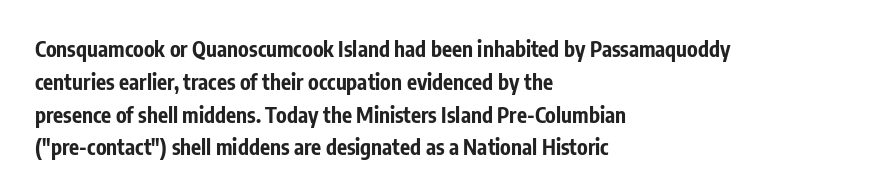
Q: Is the text bold? A: Yes.
Q: Is the text italic (slanted)? A: No, it is upright.
Q: Is the text underlined? A: No.
Q: How is the paragraph aligned? A: Left-aligned.
Q: Is the spacing between letters normal or unusually wide? A: Normal.
Q: Is the spacing between lines tight, normal or loose? A: Normal.
